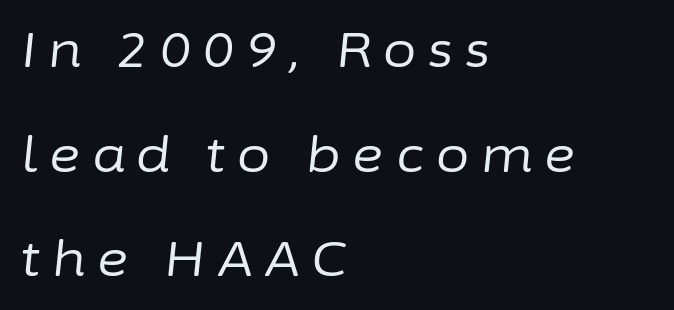
Check the space under the baseline: it is left empty. The rendering inserts visible extra space after every character. Characters are canted at an angle relative to the baseline's perpendicular. Character widths vary here, with narrow letters taking less room than wide ones.
